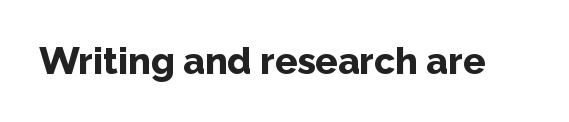
The image shows 37 px bold sans-serif type, upright; set normal letter spacing, not underlined; low stroke contrast and a medium x-height.
